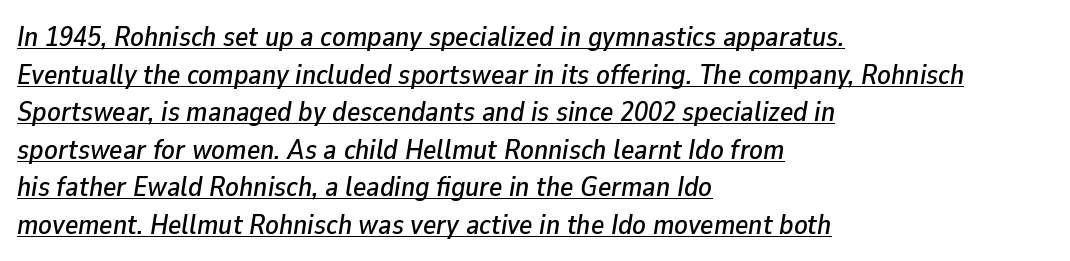
{"italic": "yes", "lean": "right", "slant_degrees": 9, "width": "normal", "stroke_contrast": "low", "x_height": "medium", "monospaced": "no", "underline": "yes", "align": "left", "line_spacing": "normal", "line_spacing_ratio": 1.34, "letter_spacing": "normal", "letter_spacing_em": 0.0, "glyph_px": 28}
